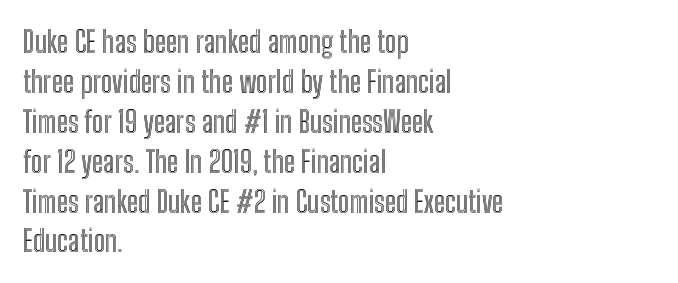
Quick note: underline off. The typography opts for an upright posture over an oblique one. The letters advance in unequal steps, a hallmark of proportional type. The lines in this sample share a left origin and differ only in where they stop. Does extra space separate the letters? No, they use regular spacing. What's the leading like? Ordinary, nothing unusual.
